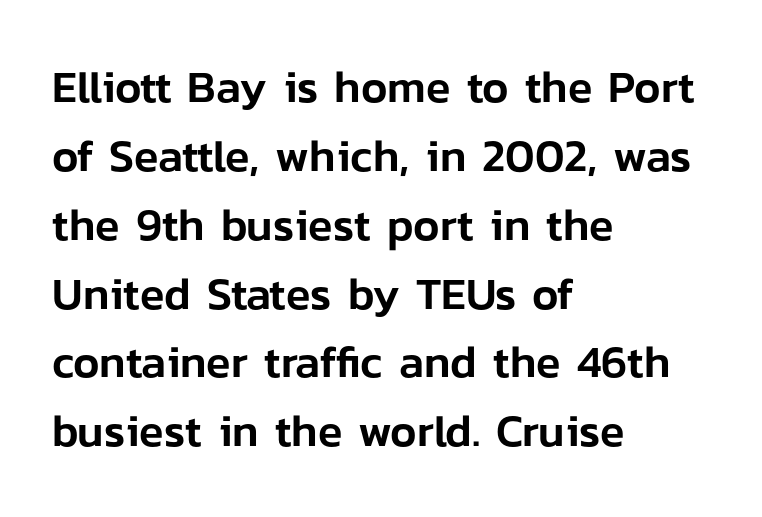
Q: Is the text italic (slanted)? A: No, it is upright.
Q: Is the typeface a serif or a sans-serif typeface? A: Sans-serif.
Q: Is the text underlined? A: No.
Q: How is the paragraph aligned? A: Left-aligned.
Q: Is the spacing between letters normal or unusually wide? A: Normal.
Q: Is the spacing between lines tight, normal or loose? A: Normal.
Q: Width (condensed, normal, or wide)? A: Normal.
Q: Stroke contrast? A: Low.
Q: x-height? A: Medium.
Q: Monospaced? A: No.
